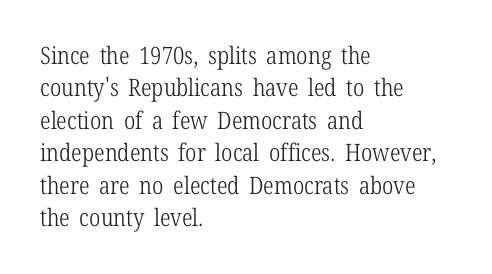
The image shows 24 px text type, upright; set left-aligned, normal line spacing (1.35x), normal letter spacing, not underlined.
